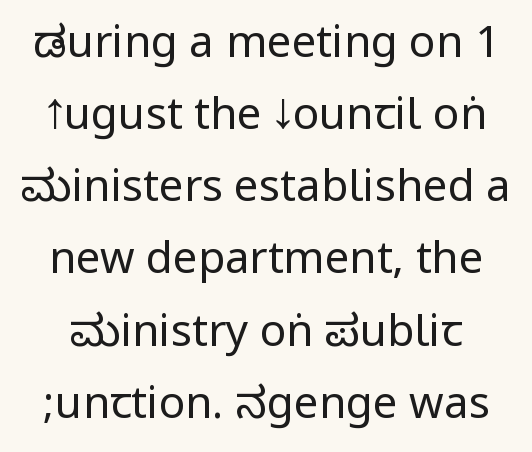
{"serif": "no", "italic": "no", "bold": "no", "weight": "regular", "width": "condensed", "stroke_contrast": "low", "underline": "no", "line_spacing": "normal", "line_spacing_ratio": 1.64, "letter_spacing": "normal", "letter_spacing_em": 0.0, "glyph_px": 44}
